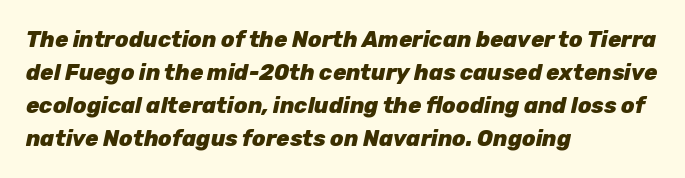
Q: Is the text bold? A: Yes.
Q: Is the text italic (slanted)? A: Yes, it leans right by about 12 degrees.
Q: Is the text underlined? A: No.
Q: How is the paragraph aligned? A: Left-aligned.
Q: Is the spacing between letters normal or unusually wide? A: Normal.
Q: Is the spacing between lines tight, normal or loose? A: Normal.
